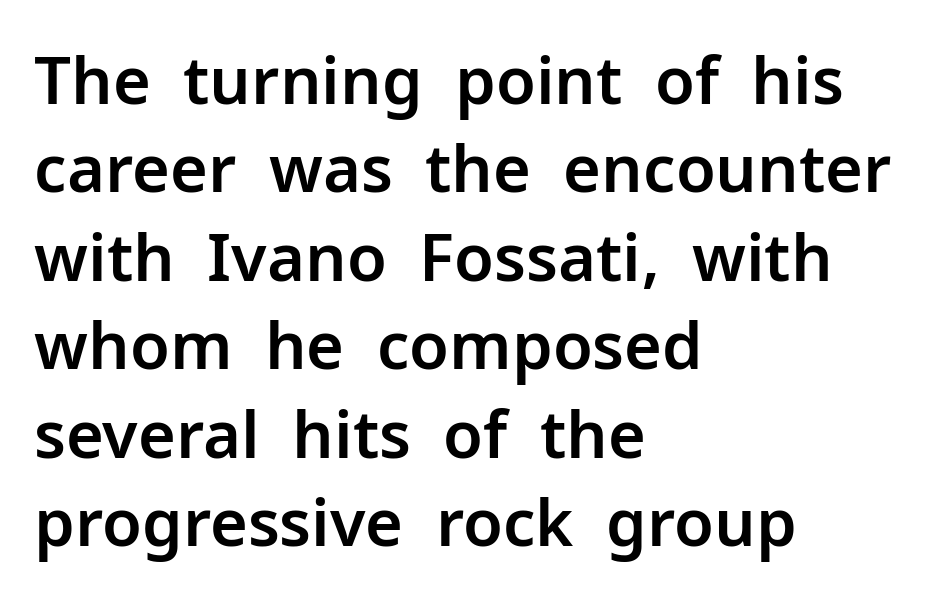
{"serif": "no", "italic": "no", "width": "normal", "stroke_contrast": "low", "x_height": "medium", "monospaced": "no", "underline": "no", "align": "left", "line_spacing": "normal", "line_spacing_ratio": 1.36, "letter_spacing": "normal", "letter_spacing_em": 0.0, "glyph_px": 65}
